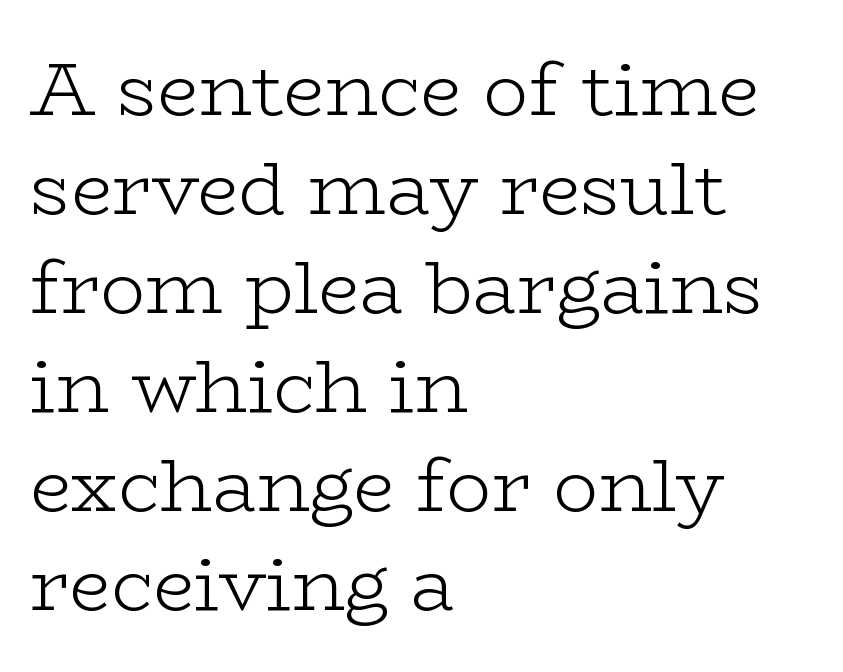
{"serif": "yes", "italic": "no", "bold": "no", "weight": "light", "width": "wide", "stroke_contrast": "low", "x_height": "medium", "monospaced": "no", "underline": "no", "align": "left", "line_spacing": "normal", "line_spacing_ratio": 1.32, "letter_spacing": "normal", "letter_spacing_em": 0.0, "glyph_px": 75}
